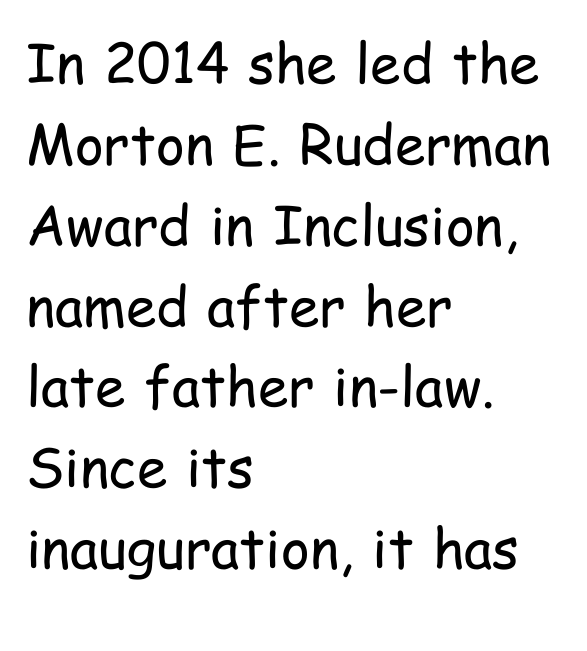
{"serif": "no", "italic": "no", "bold": "no", "weight": "regular", "width": "condensed", "stroke_contrast": "low", "x_height": "medium", "monospaced": "no", "underline": "no", "align": "left", "line_spacing": "normal", "line_spacing_ratio": 1.47, "letter_spacing": "normal", "letter_spacing_em": 0.0, "glyph_px": 55}
